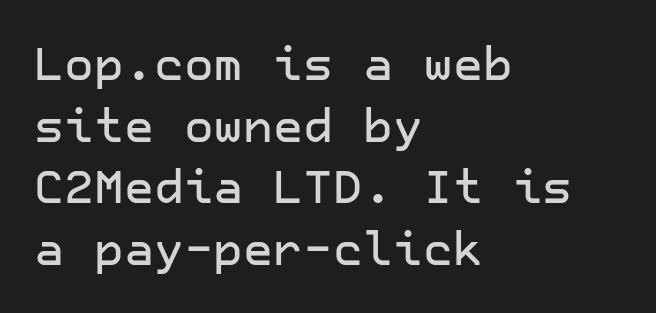
Teacher's note: observe the even left margin — that is flush-left alignment. The words here are not underlined. Each new line begins a customary step beneath the previous one. What kind of face is this? One without serifs — a sans. Is there any slant? The stems are plumb.
